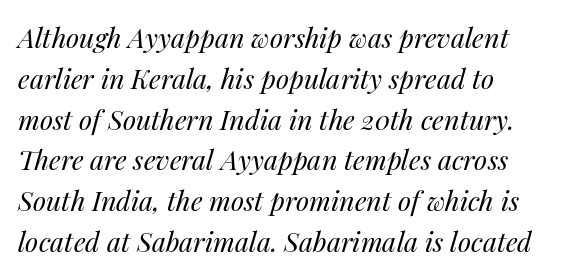
The face used here has a pronounced slope to its letters. The area under the type is left untouched. This block has exactly the height ordinary leading produces. Compared with typical body copy, the letter spacing here is the same. The lines in this sample share a left origin and differ only in where they stop. Weight: in the light-to-regular range.
